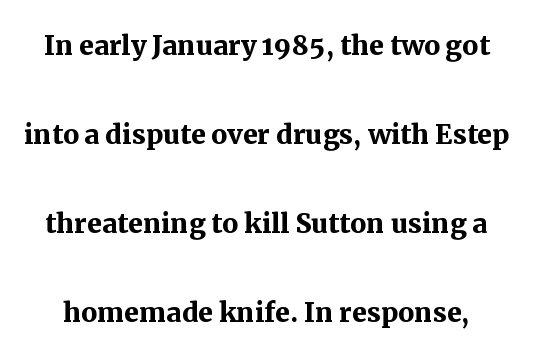
The image shows 36 px semibold serif type, upright; set loose line spacing (2.47x), normal letter spacing, not underlined; medium stroke contrast and a medium x-height.
